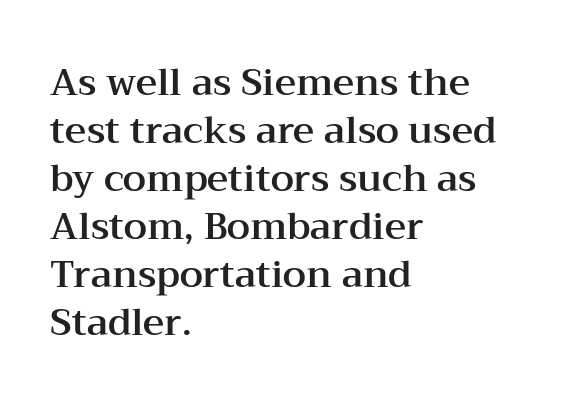
The image shows 37 px wide serif type, upright; set left-aligned, normal line spacing (1.3x), normal letter spacing, not underlined; medium stroke contrast and a medium x-height.
